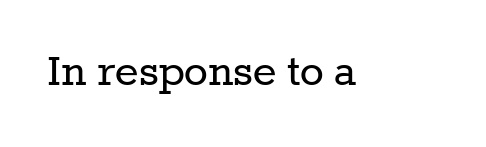
Q: Is the text bold? A: No.
Q: Is the text italic (slanted)? A: No, it is upright.
Q: Is the typeface a serif or a sans-serif typeface? A: Serif.
Q: Is the text underlined? A: No.
Q: Is the spacing between letters normal or unusually wide? A: Normal.
Q: Width (condensed, normal, or wide)? A: Normal.
Q: Stroke contrast? A: Low.
Q: x-height? A: Medium.
Q: Monospaced? A: No.
